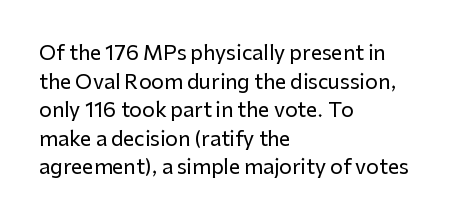
{"italic": "no", "underline": "no", "align": "left", "line_spacing": "normal", "line_spacing_ratio": 1.43, "letter_spacing": "normal", "letter_spacing_em": 0.0, "glyph_px": 20}
